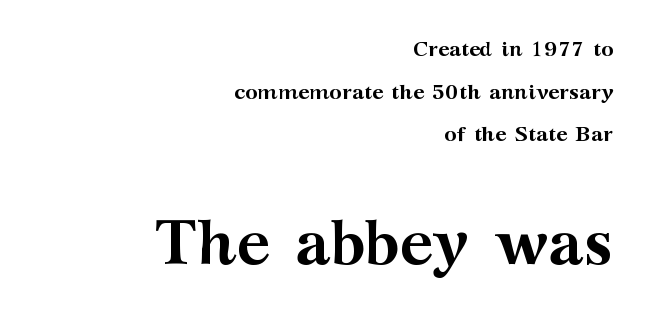
Q: Is the text bold? A: Yes.
Q: Is the text italic (slanted)? A: No, it is upright.
Q: Is the typeface a serif or a sans-serif typeface? A: Serif.
Q: Is the text underlined? A: No.
Q: How is the paragraph aligned? A: Right-aligned.
Q: Is the spacing between letters normal or unusually wide? A: Normal.
Q: Is the spacing between lines tight, normal or loose? A: Loose.
Q: Which block of text is set in a larger size, the first (top) or the second (bottom)? A: The second (bottom) one.
Q: Width (condensed, normal, or wide)? A: Wide.
Q: Stroke contrast? A: Medium.
Q: x-height? A: Medium.
Q: Monospaced? A: No.
